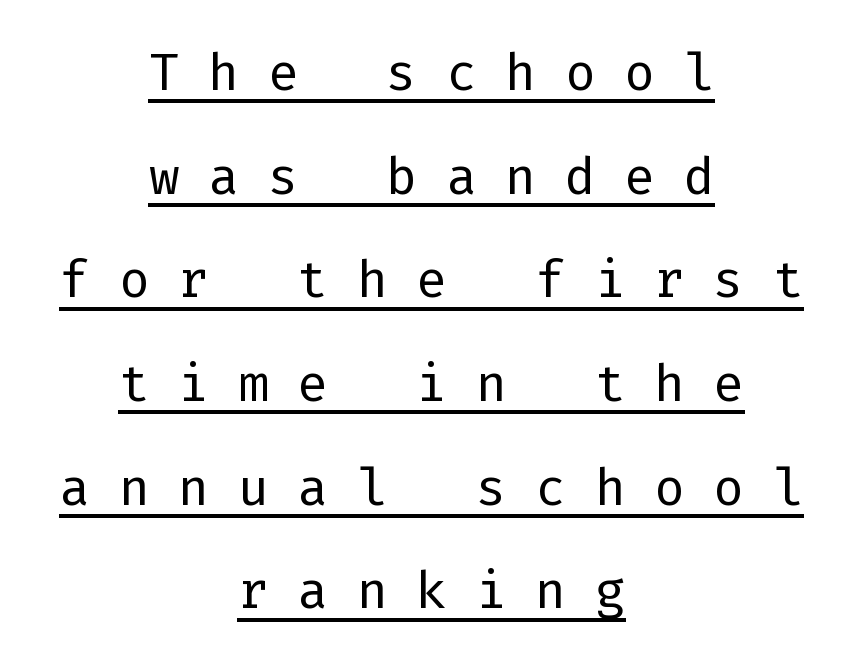
{"serif": "no", "italic": "no", "bold": "no", "weight": "light", "width": "normal", "stroke_contrast": "low", "x_height": "medium", "monospaced": "yes", "underline": "yes", "align": "center", "line_spacing": "normal", "line_spacing_ratio": 1.44, "letter_spacing": "wide", "letter_spacing_em": 0.4, "glyph_px": 72}
